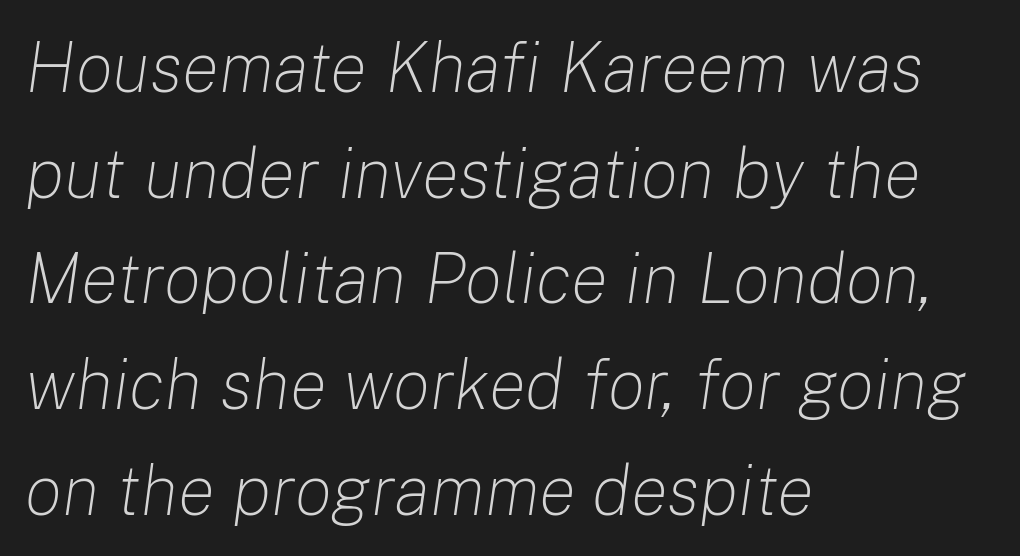
{"italic": "yes", "lean": "right", "slant_degrees": 8, "bold": "no", "weight": "light", "width": "normal", "stroke_contrast": "low", "x_height": "medium", "monospaced": "no", "underline": "no", "align": "left", "line_spacing": "normal", "line_spacing_ratio": 1.51, "letter_spacing": "normal", "letter_spacing_em": 0.0, "glyph_px": 70}
